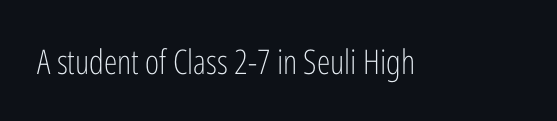
The image shows 34 px light, condensed sans-serif type, upright; set normal letter spacing, not underlined; low stroke contrast and a medium x-height.
